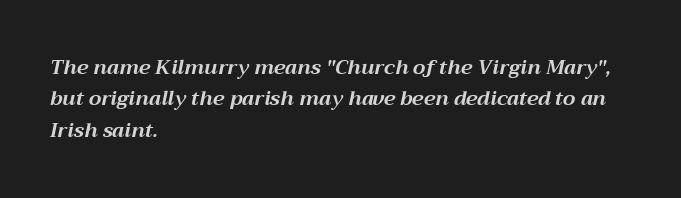
What's the leading like? Ordinary, nothing unusual. Weight check: bold — yes, fully. Visually the block forms a straight wall on the left and a jagged coastline on the right. Default kerning and tracking; the words read as compact shapes. Decoration check: the copy has no underline.
